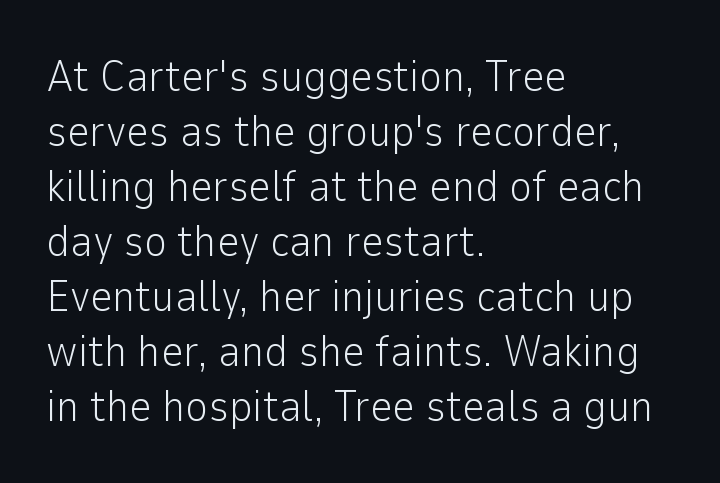
{"serif": "no", "italic": "no", "bold": "no", "weight": "light", "width": "normal", "stroke_contrast": "low", "x_height": "medium", "monospaced": "no", "underline": "no", "align": "left", "line_spacing": "normal", "line_spacing_ratio": 1.25, "letter_spacing": "normal", "letter_spacing_em": 0.0, "glyph_px": 44}
